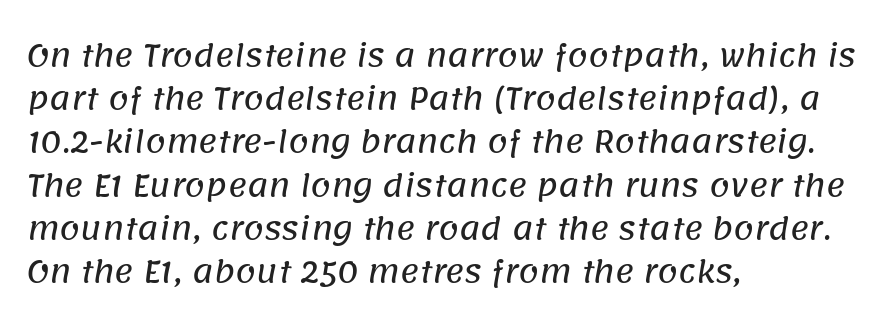
These lines are set flush left with a ragged right edge. Words float on clear page, feet unadorned. The space between consecutive lines is moderate. A sans-serif font was chosen for this passage. How are the letters spaced? Ordinarily, with no added tracking. These lines are rendered in a variable-pitch font.
